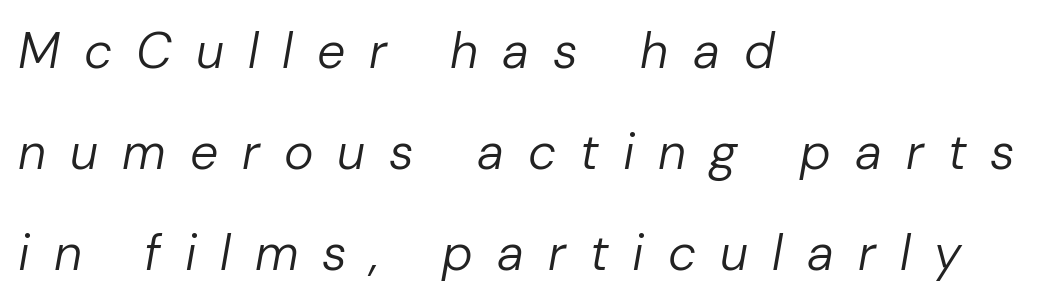
{"italic": "yes", "lean": "right", "slant_degrees": 10, "bold": "no", "weight": "regular", "width": "normal", "stroke_contrast": "low", "x_height": "medium", "monospaced": "no", "underline": "no", "align": "left", "line_spacing": "loose", "line_spacing_ratio": 2.02, "letter_spacing": "wide", "letter_spacing_em": 0.48, "glyph_px": 50}
